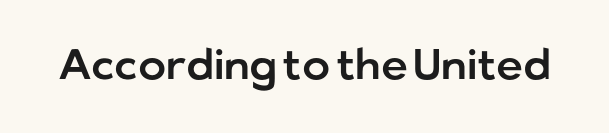
{"serif": "no", "italic": "no", "width": "normal", "stroke_contrast": "low", "x_height": "medium", "monospaced": "no", "underline": "no", "letter_spacing": "normal", "letter_spacing_em": 0.0, "glyph_px": 42}
